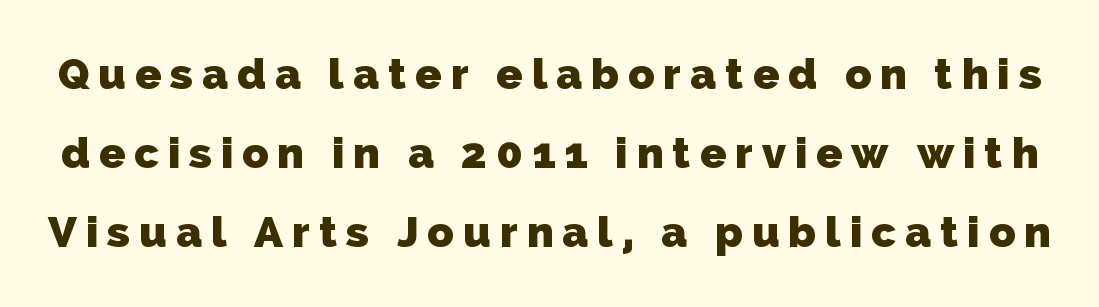
The image shows 43 px heavy sans-serif type; set line spacing 1.84x, unusually wide letter spacing (+0.21 em), not underlined; low stroke contrast and a medium x-height.
